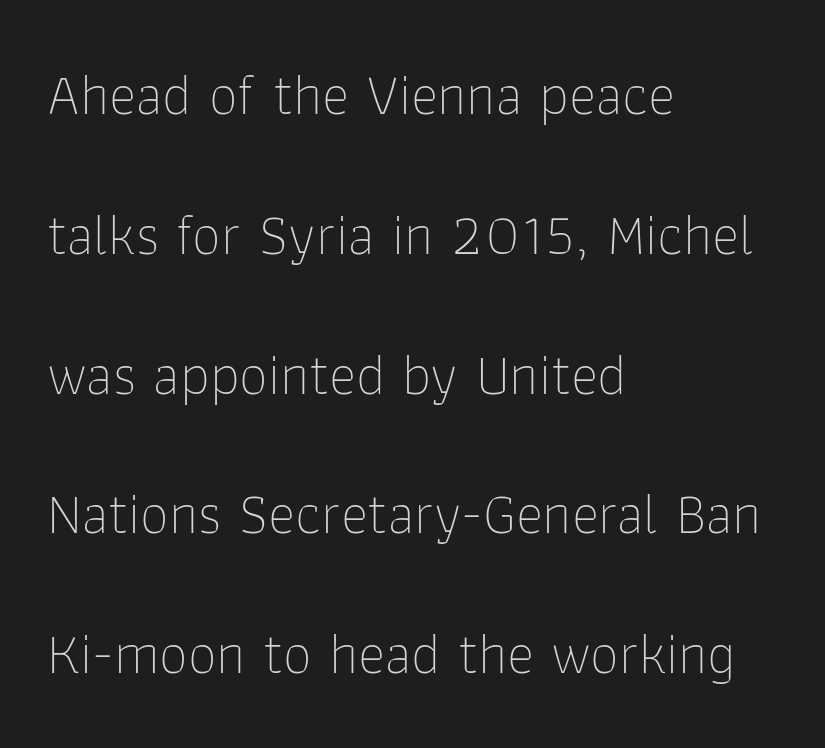
Default kerning and tracking; the words read as compact shapes. Character widths vary here, with narrow letters taking less room than wide ones. Characters remain perfectly vertical along every line. Font category for this specimen: sans-serif. The space directly below the letters is spotless.
